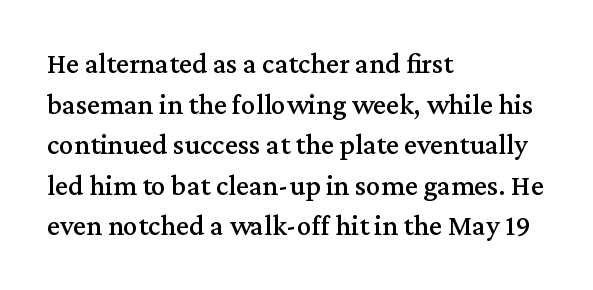
Q: Is the text italic (slanted)? A: No, it is upright.
Q: Is the typeface a serif or a sans-serif typeface? A: Serif.
Q: Is the text underlined? A: No.
Q: How is the paragraph aligned? A: Left-aligned.
Q: Is the spacing between letters normal or unusually wide? A: Normal.
Q: Is the spacing between lines tight, normal or loose? A: Normal.
Q: Width (condensed, normal, or wide)? A: Normal.
Q: Stroke contrast? A: Medium.
Q: x-height? A: Medium.
Q: Monospaced? A: No.
